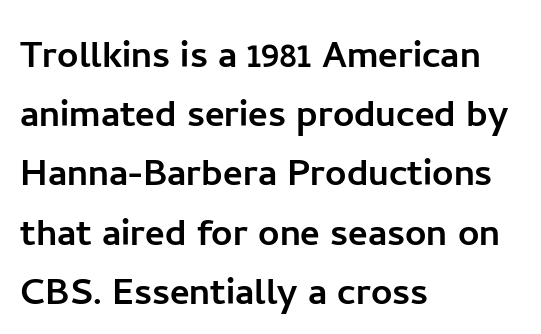
The image shows 47 px sans-serif type, upright; set left-aligned, normal line spacing (1.26x), normal letter spacing, not underlined; low stroke contrast and a medium x-height.
